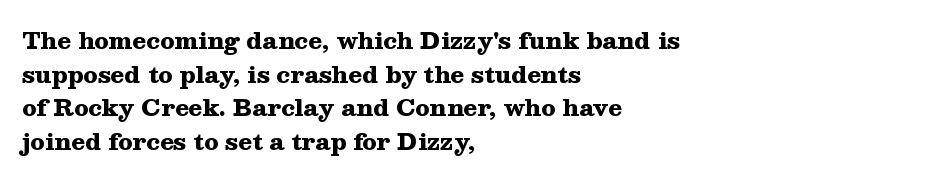
{"italic": "no", "bold": "yes", "underline": "no", "align": "left", "line_spacing": "normal", "line_spacing_ratio": 1.46, "letter_spacing": "normal", "letter_spacing_em": 0.0, "glyph_px": 23}
